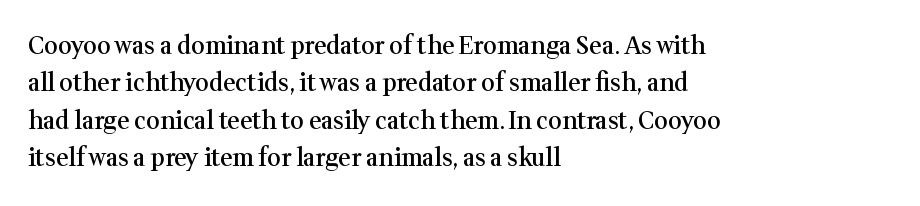
Q: Is the text bold? A: Semi-bold.
Q: Is the text italic (slanted)? A: No, it is upright.
Q: Is the text underlined? A: No.
Q: How is the paragraph aligned? A: Left-aligned.
Q: Is the spacing between letters normal or unusually wide? A: Normal.
Q: Is the spacing between lines tight, normal or loose? A: Normal.
